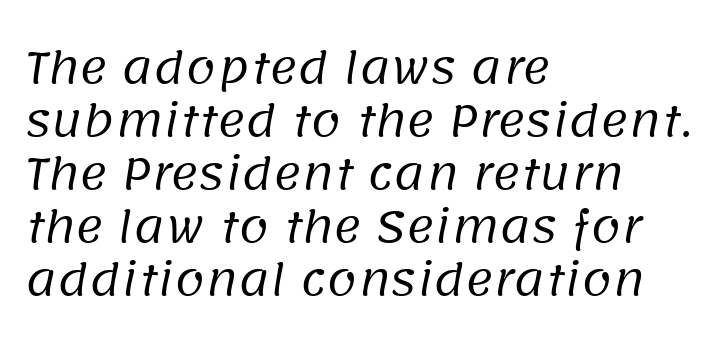
Q: Is the text bold? A: No.
Q: Is the typeface a serif or a sans-serif typeface? A: Sans-serif.
Q: Is the text underlined? A: No.
Q: How is the paragraph aligned? A: Left-aligned.
Q: Is the spacing between letters normal or unusually wide? A: Normal.
Q: Width (condensed, normal, or wide)? A: Normal.
Q: Stroke contrast? A: Low.
Q: x-height? A: Large.
Q: Monospaced? A: No.
